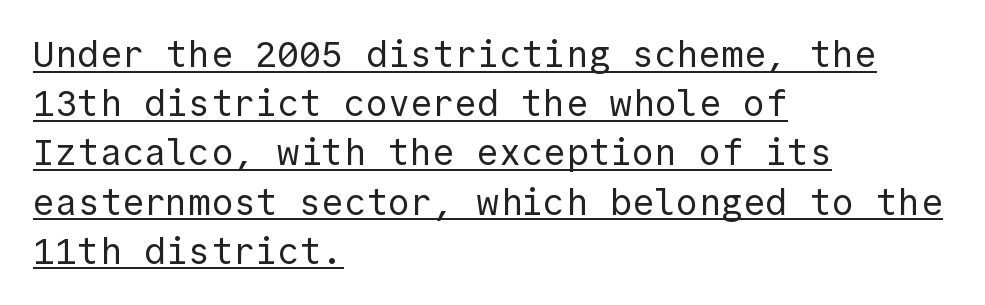
{"serif": "no", "italic": "no", "bold": "no", "weight": "regular", "width": "normal", "x_height": "medium", "monospaced": "yes", "underline": "yes", "align": "left", "line_spacing": "normal", "line_spacing_ratio": 1.33, "letter_spacing": "normal", "letter_spacing_em": 0.0, "glyph_px": 37}
